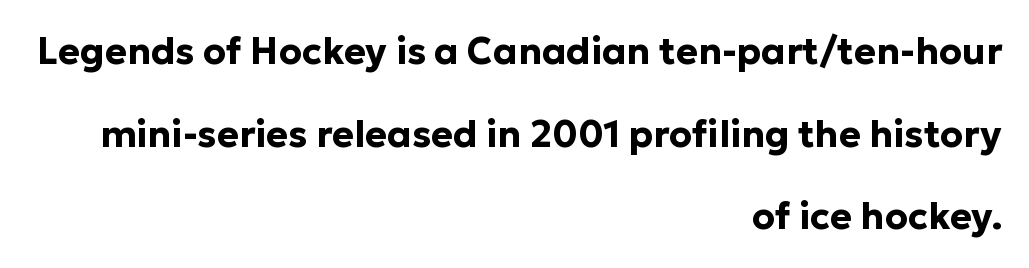
Q: Is the text bold? A: Yes.
Q: Is the text italic (slanted)? A: No, it is upright.
Q: Is the typeface a serif or a sans-serif typeface? A: Sans-serif.
Q: Is the text underlined? A: No.
Q: How is the paragraph aligned? A: Right-aligned.
Q: Is the spacing between letters normal or unusually wide? A: Normal.
Q: Is the spacing between lines tight, normal or loose? A: Loose.
Q: Width (condensed, normal, or wide)? A: Normal.
Q: Stroke contrast? A: Low.
Q: x-height? A: Medium.
Q: Monospaced? A: No.
